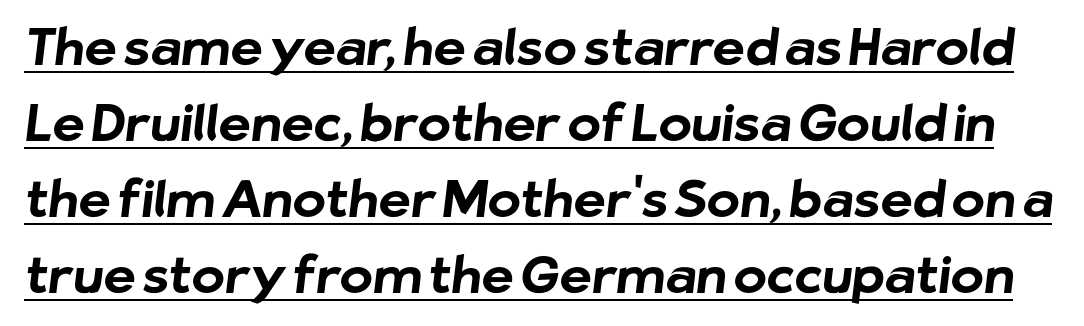
{"serif": "no", "bold": "yes", "weight": "bold", "width": "normal", "stroke_contrast": "low", "x_height": "medium", "monospaced": "no", "underline": "yes", "line_spacing": "normal", "line_spacing_ratio": 1.52, "letter_spacing": "normal", "letter_spacing_em": 0.0, "glyph_px": 50}
